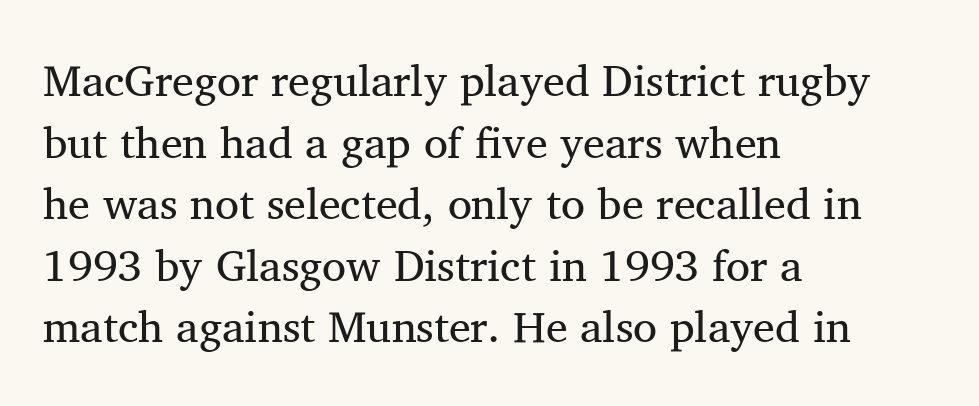
The image shows 44 px regular-weight serif type, upright; set left-aligned, normal line spacing (1.4x), normal letter spacing, not underlined; medium stroke contrast and a medium x-height.
